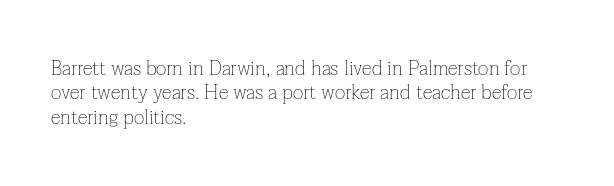
The image shows 20 px text type, upright; set left-aligned, line spacing 1.22x, normal letter spacing, not underlined.
